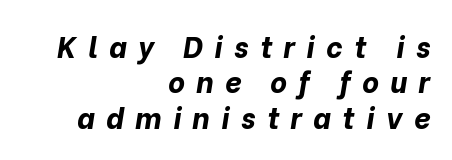
A typesetter would call this proportional, since set widths differ per character. Observe the wide spacing: letters keep a clear distance from each other. Every character sits at an angle, as italics do. Does the weight exceed regular? Yes, all the way to bold. Clear beneath every line of the passage. In CSS terms this would be text-align: right.
